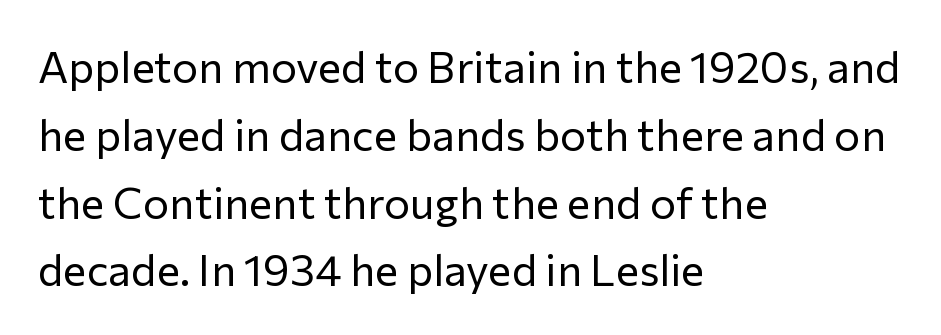
Q: Is the text bold? A: No.
Q: Is the text italic (slanted)? A: No, it is upright.
Q: Is the typeface a serif or a sans-serif typeface? A: Sans-serif.
Q: Is the text underlined? A: No.
Q: How is the paragraph aligned? A: Left-aligned.
Q: Is the spacing between letters normal or unusually wide? A: Normal.
Q: Is the spacing between lines tight, normal or loose? A: Normal.
Q: Width (condensed, normal, or wide)? A: Normal.
Q: Stroke contrast? A: Low.
Q: x-height? A: Medium.
Q: Monospaced? A: No.
